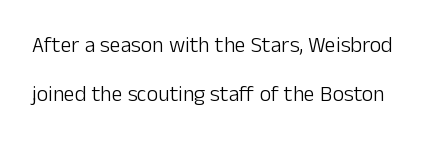
Q: Is the text bold? A: No.
Q: Is the text italic (slanted)? A: No, it is upright.
Q: Is the text underlined? A: No.
Q: Is the spacing between letters normal or unusually wide? A: Normal.
Q: Is the spacing between lines tight, normal or loose? A: Loose.
